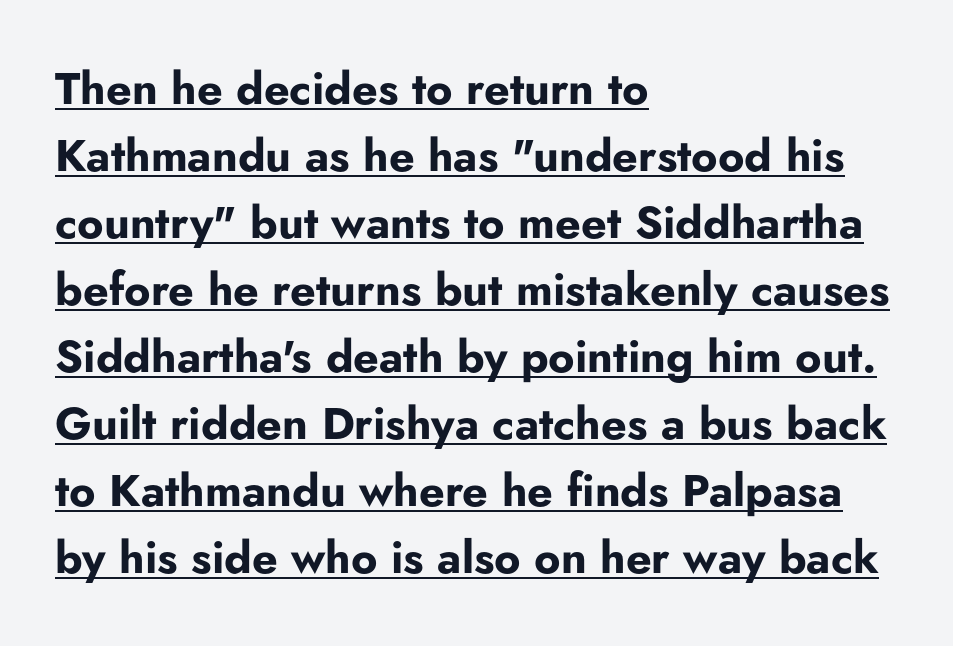
The image shows 45 px bold sans-serif type, upright; set left-aligned, normal line spacing (1.49x), normal letter spacing, underlined; low stroke contrast and a small x-height.
